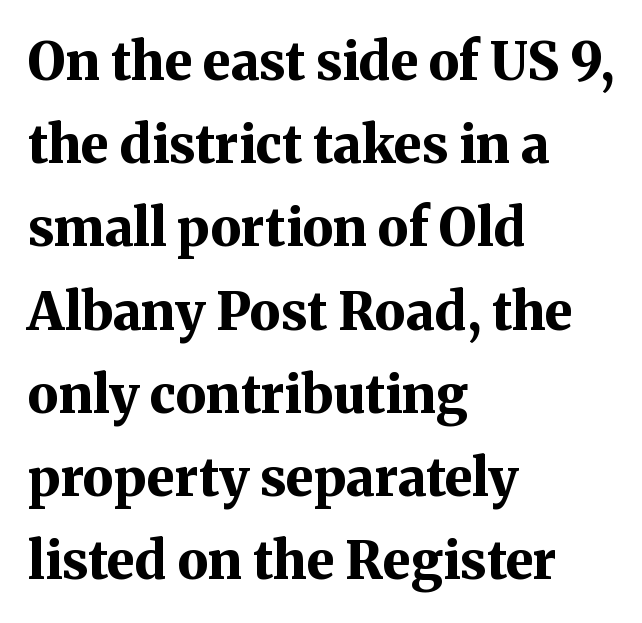
The passage shown is not underscored anywhere. As a designer I'd log this as weight 700, bold. This sample has the flowing, uneven cadence of proportional lettering. Teacher's note: observe the even left margin — that is flush-left alignment. These lines sit exactly where default settings would place them.
